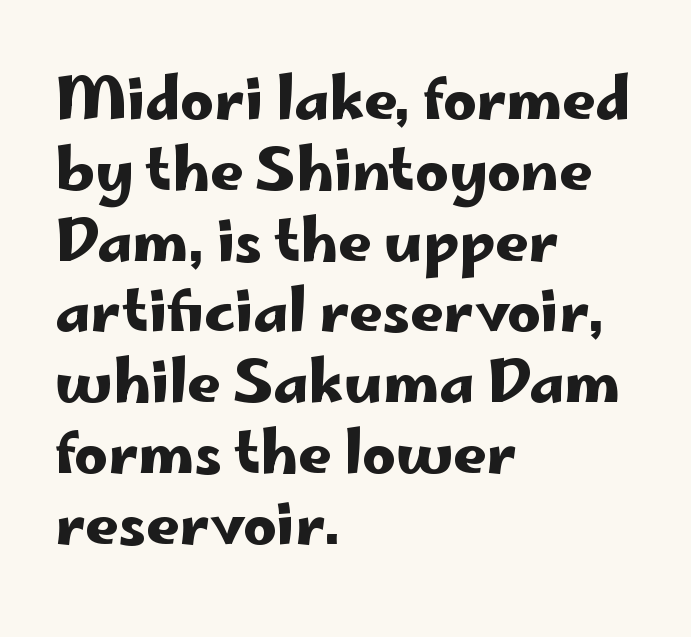
{"serif": "no", "italic": "no", "width": "wide", "stroke_contrast": "low", "x_height": "small", "monospaced": "no", "underline": "no", "align": "left", "line_spacing_ratio": 1.22, "letter_spacing": "normal", "letter_spacing_em": 0.0, "glyph_px": 58}
